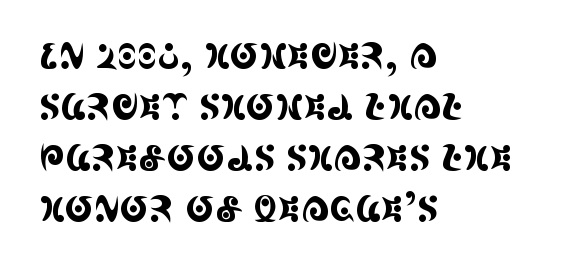
{"serif": "yes", "italic": "no", "width": "condensed", "x_height": "large", "monospaced": "no", "underline": "no", "align": "left", "line_spacing": "normal", "line_spacing_ratio": 1.46, "letter_spacing": "normal", "letter_spacing_em": 0.0, "glyph_px": 35}
